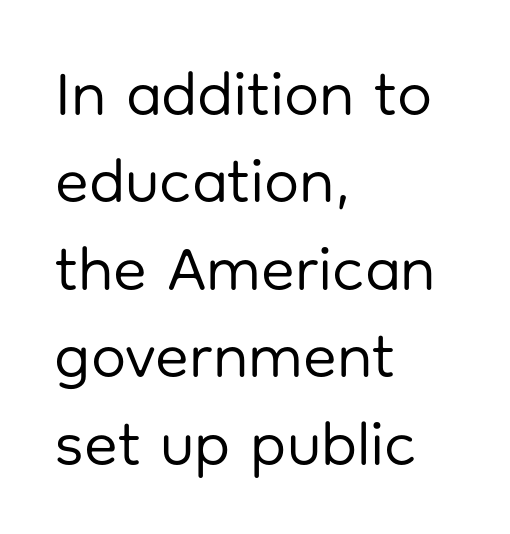
Q: Is the text bold? A: No.
Q: Is the text italic (slanted)? A: No, it is upright.
Q: Is the typeface a serif or a sans-serif typeface? A: Sans-serif.
Q: Is the text underlined? A: No.
Q: How is the paragraph aligned? A: Left-aligned.
Q: Is the spacing between letters normal or unusually wide? A: Normal.
Q: Is the spacing between lines tight, normal or loose? A: Normal.
Q: Width (condensed, normal, or wide)? A: Normal.
Q: Stroke contrast? A: Low.
Q: x-height? A: Medium.
Q: Monospaced? A: No.
